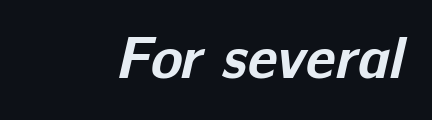
Is this a fixed-width face? No — the glyphs have proportional, varying widths. Rule under the text: the space is simply empty. These lines are composed in type without serifs. Set as a true bold cut, around the 700 mark.
